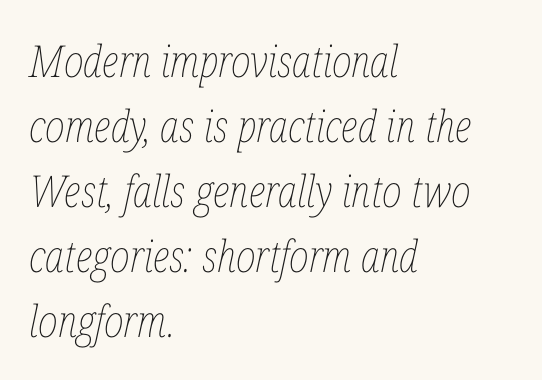
The image shows 44 px thin, condensed type, italic (leaning right); set left-aligned, normal line spacing (1.48x), normal letter spacing, not underlined; low stroke contrast and a medium x-height.
